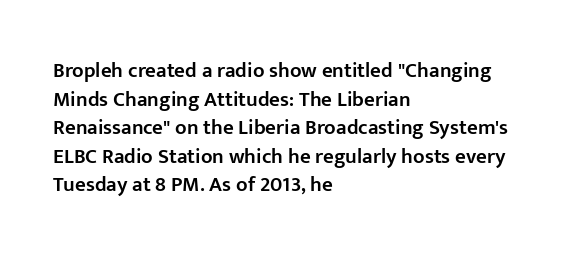
Q: Is the text bold? A: Semi-bold.
Q: Is the text italic (slanted)? A: No, it is upright.
Q: Is the text underlined? A: No.
Q: How is the paragraph aligned? A: Left-aligned.
Q: Is the spacing between letters normal or unusually wide? A: Normal.
Q: Is the spacing between lines tight, normal or loose? A: Normal.
